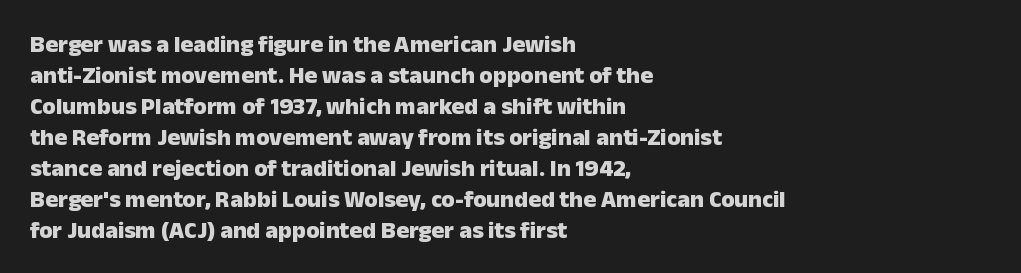
If you measured baseline to baseline, you'd find a middling distance. The specimen reads as upright at a glance. Glyph-to-glyph distance matches everyday printed text. Heavy, bold letterforms. Each row of text sits above clean, open space.
